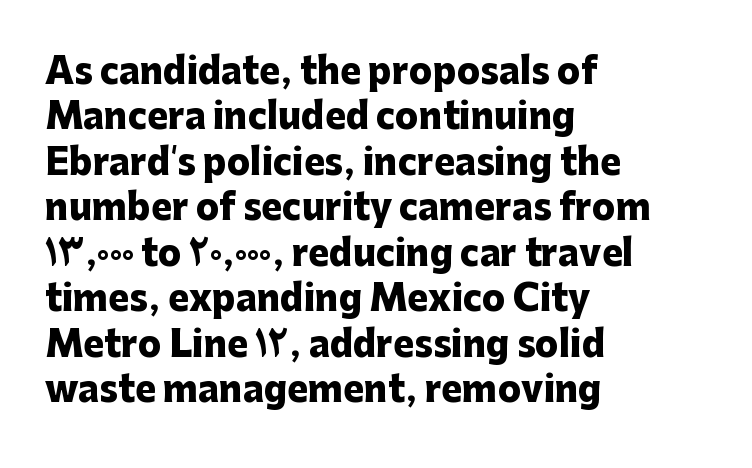
The image shows 35 px heavy sans-serif type, upright; set left-aligned, normal line spacing (1.3x), normal letter spacing, not underlined; low stroke contrast and a medium x-height.
